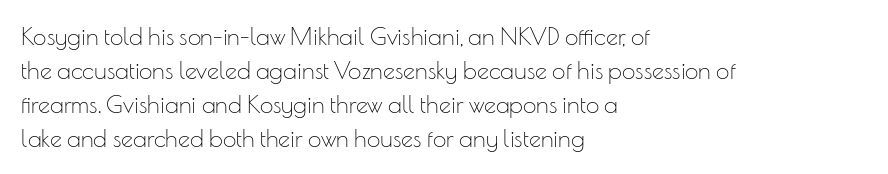
Just letters on the line, the space beneath them empty. The lines sit at an ordinary, default distance from one another. Reading down the block, your eye returns to a fixed left position each line. Think standard paragraph weight, or any step lighter than that.
